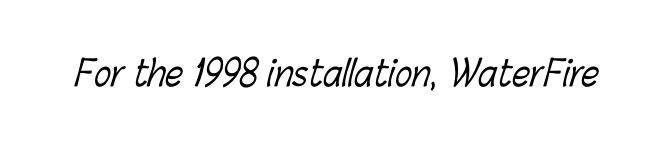
{"bold": "no", "weight": "light", "width": "condensed", "stroke_contrast": "low", "x_height": "medium", "monospaced": "no", "underline": "no", "letter_spacing": "normal", "letter_spacing_em": 0.0, "glyph_px": 35}
